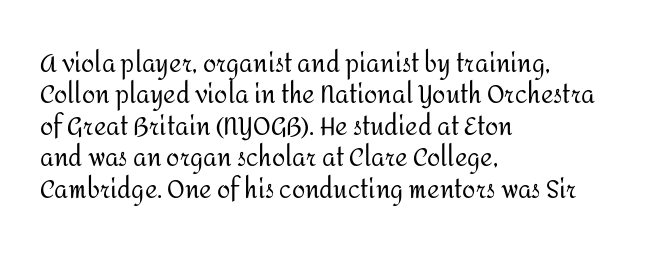
{"italic": "no", "bold": "no", "underline": "no", "align": "left", "line_spacing": "normal", "line_spacing_ratio": 1.31, "letter_spacing": "normal", "letter_spacing_em": 0.0, "glyph_px": 24}
